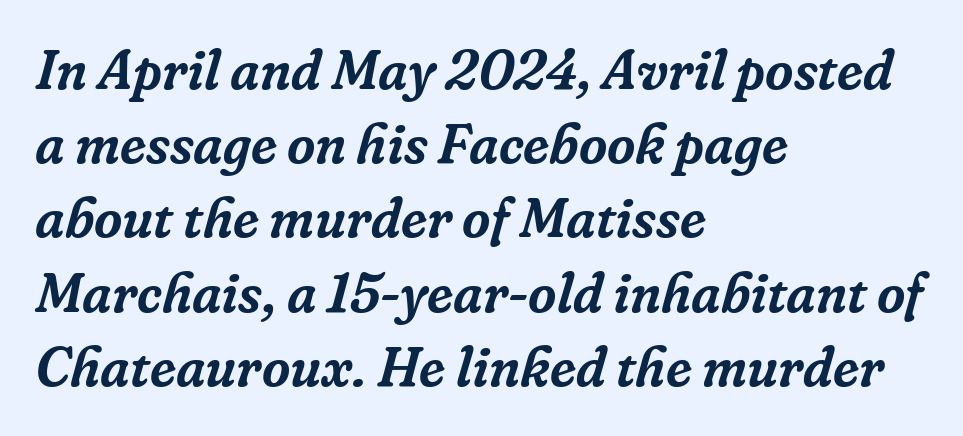
{"serif": "yes", "italic": "yes", "lean": "right", "slant_degrees": 16, "width": "normal", "stroke_contrast": "low", "x_height": "medium", "monospaced": "no", "underline": "no", "align": "left", "line_spacing": "normal", "line_spacing_ratio": 1.35, "letter_spacing": "normal", "letter_spacing_em": 0.0, "glyph_px": 55}
